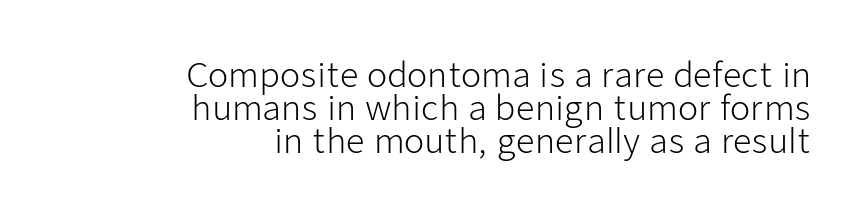
Q: Is the text bold? A: No.
Q: Is the text italic (slanted)? A: No, it is upright.
Q: Is the typeface a serif or a sans-serif typeface? A: Sans-serif.
Q: Is the text underlined? A: No.
Q: How is the paragraph aligned? A: Right-aligned.
Q: Is the spacing between letters normal or unusually wide? A: Normal.
Q: Is the spacing between lines tight, normal or loose? A: Tight.
Q: Width (condensed, normal, or wide)? A: Normal.
Q: Stroke contrast? A: Low.
Q: x-height? A: Medium.
Q: Monospaced? A: No.
